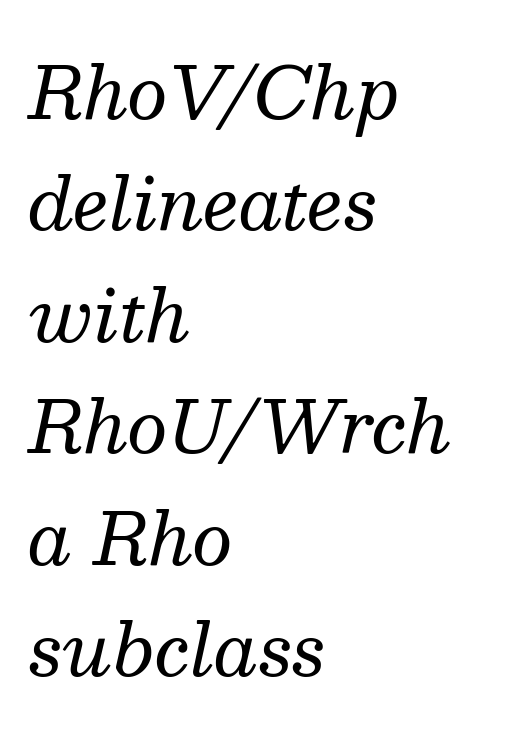
Q: Is the text bold? A: No.
Q: Is the text italic (slanted)? A: Yes, it leans right by about 13 degrees.
Q: Is the typeface a serif or a sans-serif typeface? A: Serif.
Q: Is the text underlined? A: No.
Q: How is the paragraph aligned? A: Left-aligned.
Q: Is the spacing between letters normal or unusually wide? A: Normal.
Q: Is the spacing between lines tight, normal or loose? A: Normal.
Q: Width (condensed, normal, or wide)? A: Normal.
Q: Stroke contrast? A: Medium.
Q: x-height? A: Medium.
Q: Monospaced? A: No.
